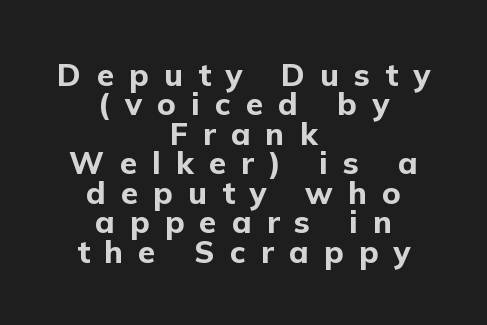
{"serif": "no", "italic": "no", "bold": "yes", "weight": "bold", "width": "normal", "stroke_contrast": "low", "x_height": "medium", "monospaced": "no", "underline": "no", "align": "center", "line_spacing": "tight", "line_spacing_ratio": 0.95, "letter_spacing": "wide", "letter_spacing_em": 0.49, "glyph_px": 31}
